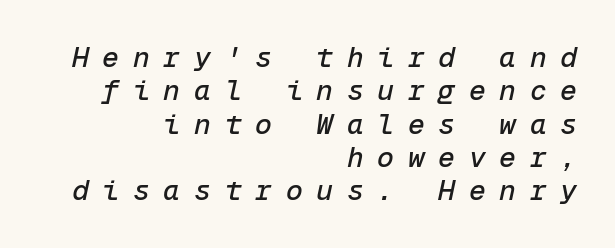
The image shows 28 px text type, italic (leaning right), monospaced; set right-aligned, line spacing 1.19x, unusually wide letter spacing (+0.49 em), not underlined; low stroke contrast and a medium x-height.
